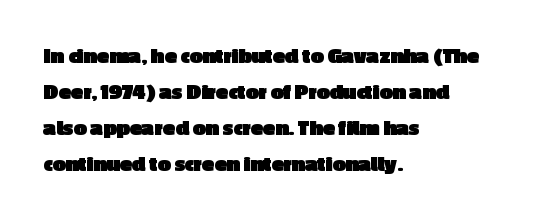
The image shows 23 px bold type, upright; set left-aligned, normal line spacing (1.57x), normal letter spacing, not underlined.
